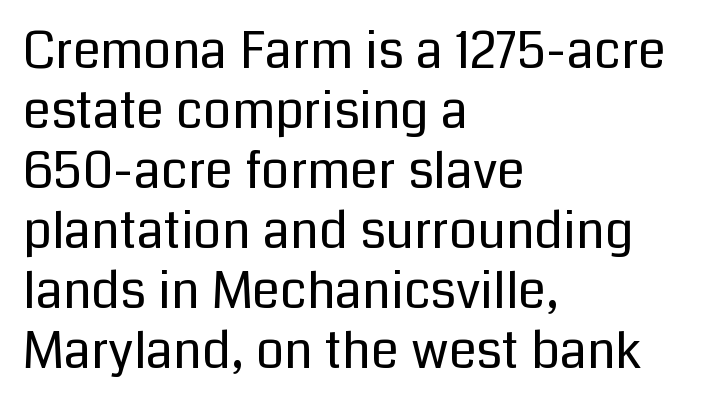
Q: Is the text bold? A: No.
Q: Is the text italic (slanted)? A: No, it is upright.
Q: Is the typeface a serif or a sans-serif typeface? A: Sans-serif.
Q: Is the text underlined? A: No.
Q: How is the paragraph aligned? A: Left-aligned.
Q: Is the spacing between letters normal or unusually wide? A: Normal.
Q: Width (condensed, normal, or wide)? A: Normal.
Q: Stroke contrast? A: Low.
Q: x-height? A: Medium.
Q: Monospaced? A: No.
